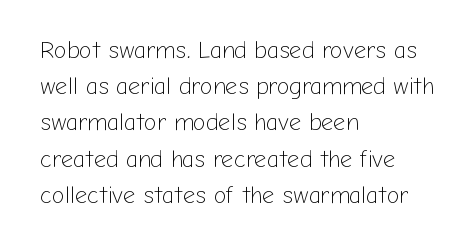
Q: Is the text bold? A: No.
Q: Is the text italic (slanted)? A: No, it is upright.
Q: Is the text underlined? A: No.
Q: How is the paragraph aligned? A: Left-aligned.
Q: Is the spacing between letters normal or unusually wide? A: Normal.
Q: Is the spacing between lines tight, normal or loose? A: Normal.
